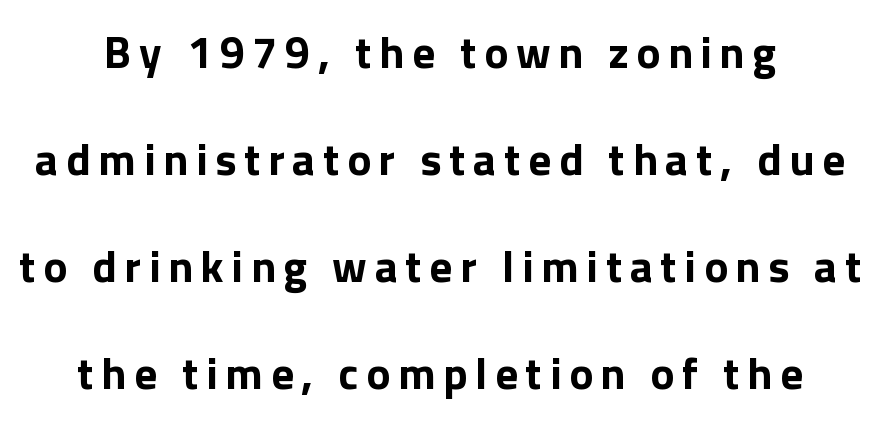
Tall strokes in this sample are plumb rather than angled. The rendering uses natural spacing where letterforms have individual widths. Classification — sans serif. Compared with typical paragraphs, the rows here are farther apart. Notice how thick the strokes are: this is what a full bold looks like. Only glyphs here, with clear space below each row.
